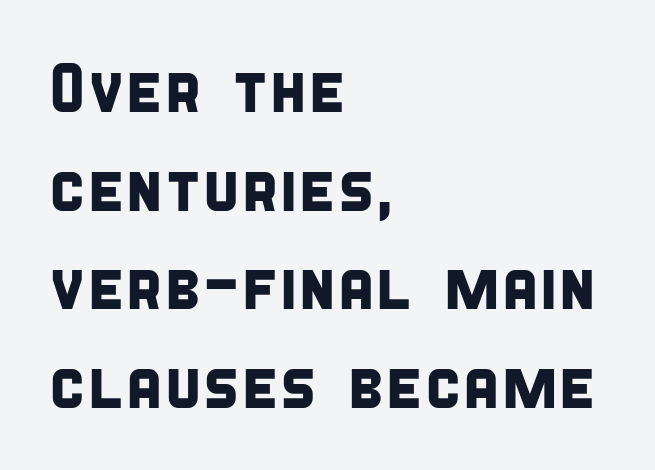
Descender tails drop into unmarked territory. The lines sit at an ordinary, default distance from one another. The letters advance in unequal steps, a hallmark of proportional type. Is this a sans? Yes — the strokes have no serifs.
